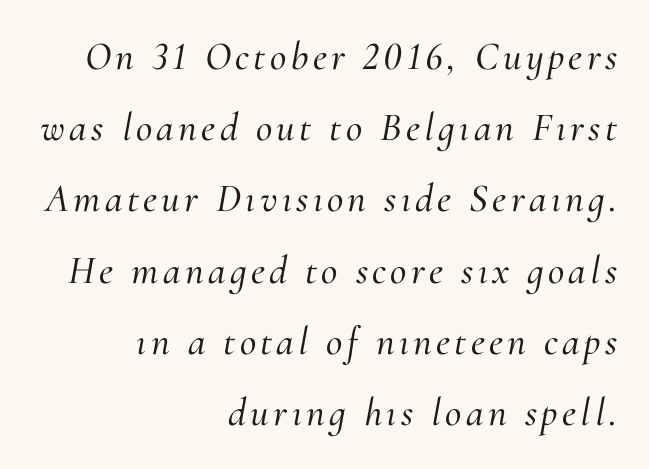
Q: Is the text italic (slanted)? A: Yes, it leans right by about 10 degrees.
Q: Is the typeface a serif or a sans-serif typeface? A: Serif.
Q: Is the text underlined? A: No.
Q: How is the paragraph aligned? A: Right-aligned.
Q: Width (condensed, normal, or wide)? A: Normal.
Q: Stroke contrast? A: Medium.
Q: x-height? A: Small.
Q: Monospaced? A: No.
